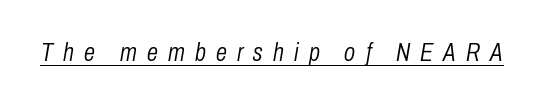
Q: Is the text bold? A: No.
Q: Is the text italic (slanted)? A: Yes, it leans right by about 10 degrees.
Q: Is the text underlined? A: Yes.
Q: Is the spacing between letters normal or unusually wide? A: Unusually wide.
